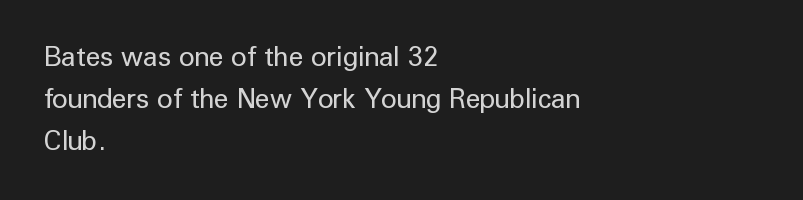
Q: Is the text bold? A: No.
Q: Is the text italic (slanted)? A: No, it is upright.
Q: Is the text underlined? A: No.
Q: How is the paragraph aligned? A: Left-aligned.
Q: Is the spacing between letters normal or unusually wide? A: Normal.
Q: Is the spacing between lines tight, normal or loose? A: Normal.
